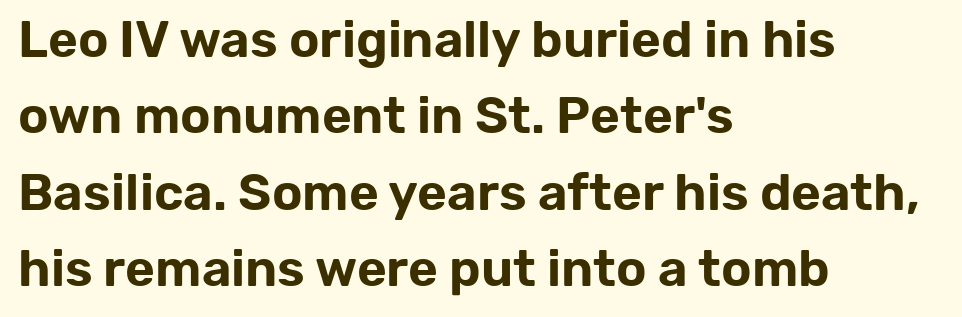
Line starts are locked; line ends wander. Vertically, the passage feels balanced, rows spaced as you'd expect. In terms of letterform style, serifs are entirely absent. These lines were composed using upright roman letters. Default kerning and tracking; the words read as compact shapes.
